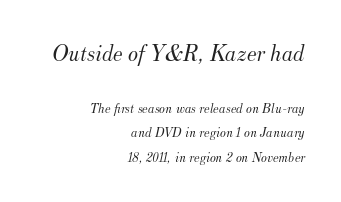
{"italic": "yes", "lean": "right", "slant_degrees": 12, "bold": "no", "underline": "no", "align": "right", "line_spacing_ratio": 1.77, "letter_spacing": "normal", "letter_spacing_em": 0.0, "larger_block": "first", "size_ratio": 1.71, "glyph_px": 24}
